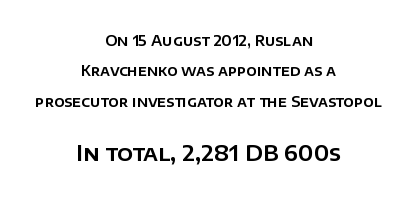
This sample trades compactness for vertical openness between lines. Rendered with straight, roman letterforms. Characters follow at the spacing the type designer built in. Plain, unruled lines of type. The lower block of text is set noticeably larger than the block above it.
